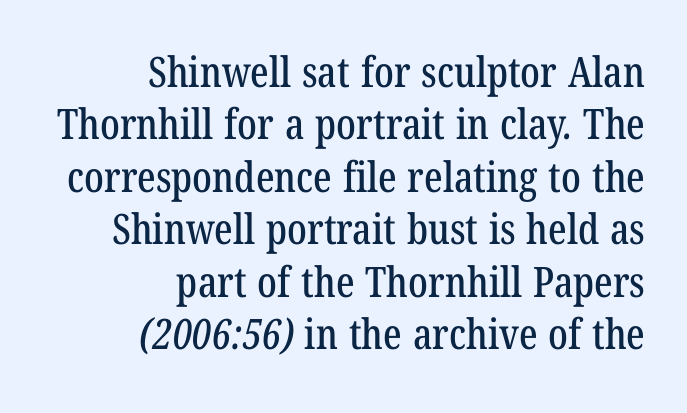
{"serif": "yes", "width": "condensed", "stroke_contrast": "low", "x_height": "medium", "monospaced": "no", "underline": "no", "align": "right", "line_spacing": "normal", "line_spacing_ratio": 1.25, "letter_spacing": "normal", "letter_spacing_em": 0.0, "glyph_px": 42}
